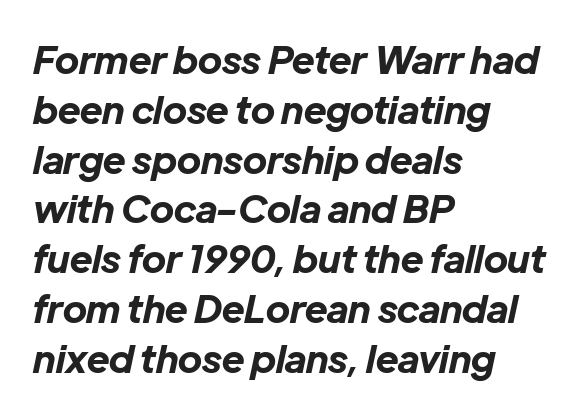
The image shows 38 px bold type, italic (leaning right); set left-aligned, normal line spacing (1.31x), normal letter spacing, not underlined; low stroke contrast and a medium x-height.
